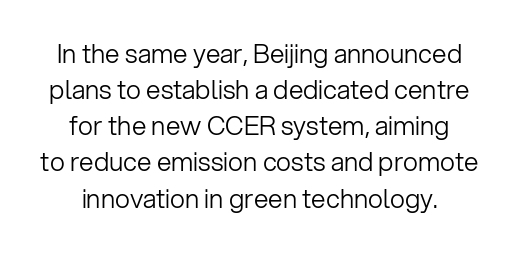
The leading is moderate, giving the passage an even texture. No chunkiness to these letters — they're not bold. Observe the ordinary spacing: letters are neighbours, not strangers. Words float on clear page, feet unadorned. Ordinary non-slanted type is in use.
